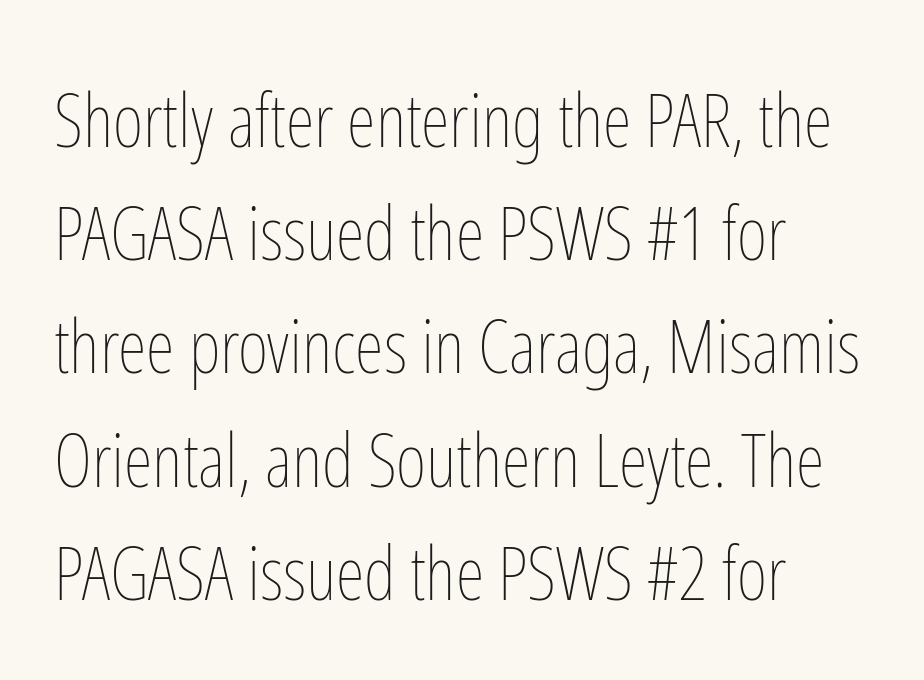
The image shows 74 px thin, condensed type, upright; set left-aligned, normal line spacing (1.53x), normal letter spacing, not underlined; low stroke contrast and a medium x-height.
